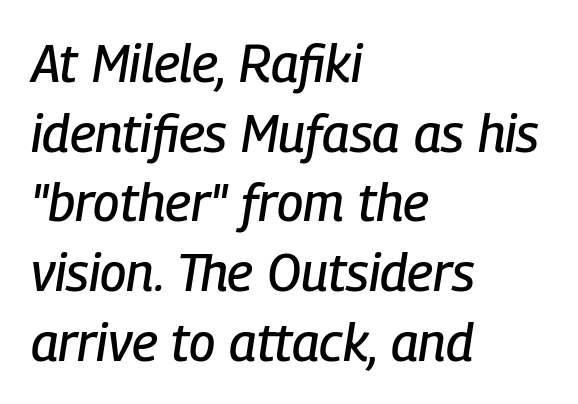
Q: Is the text italic (slanted)? A: Yes, it leans right by about 9 degrees.
Q: Is the text underlined? A: No.
Q: How is the paragraph aligned? A: Left-aligned.
Q: Is the spacing between letters normal or unusually wide? A: Normal.
Q: Is the spacing between lines tight, normal or loose? A: Normal.
Q: Width (condensed, normal, or wide)? A: Condensed.
Q: Stroke contrast? A: Low.
Q: x-height? A: Medium.
Q: Monospaced? A: No.
